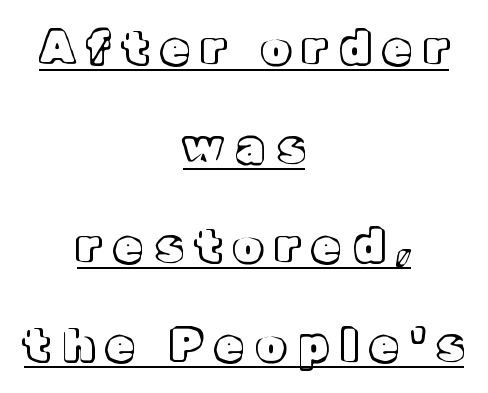
The letters stand straight up with perfectly vertical stems. Short and long lines alike share a common midpoint. Proportional: the letters do not fall into vertical columns. Honestly, the rows look like they've been pulled way apart.
